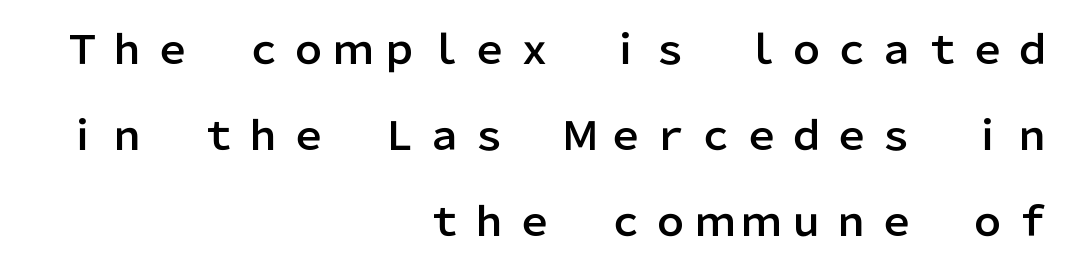
The passage is arranged like a letterhead date or caption credit — flush right. Posture: vertical. Note the varied advance widths — an 'i' is clearly narrower than an 'm'. To sum up the face: it is a sans, with no serifs. Vertically, the passage feels expansive, rows floating well apart. No word sits above an underline.
